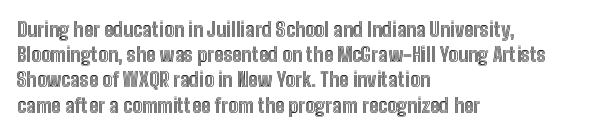
{"italic": "no", "underline": "no", "align": "left", "line_spacing": "normal", "line_spacing_ratio": 1.26, "letter_spacing": "normal", "letter_spacing_em": 0.0, "glyph_px": 20}
